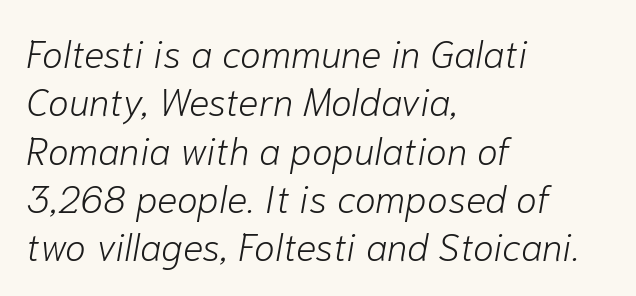
No extra ink here — the face is not bold. Horizontal alignment here is leftward, the default for most running prose. Tracking value appears to be zero — textbook default spacing. These lines sit exactly where default settings would place them. Words float on clear page, feet unadorned. A typesetter would call this proportional, since set widths differ per character.
